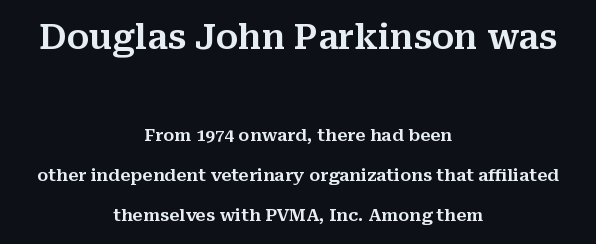
Q: Is the text italic (slanted)? A: No, it is upright.
Q: Is the typeface a serif or a sans-serif typeface? A: Serif.
Q: Is the text underlined? A: No.
Q: How is the paragraph aligned? A: Centered.
Q: Is the spacing between letters normal or unusually wide? A: Normal.
Q: Is the spacing between lines tight, normal or loose? A: Loose.
Q: Which block of text is set in a larger size, the first (top) or the second (bottom)? A: The first (top) one.
Q: Width (condensed, normal, or wide)? A: Normal.
Q: Stroke contrast? A: Medium.
Q: x-height? A: Medium.
Q: Monospaced? A: No.
